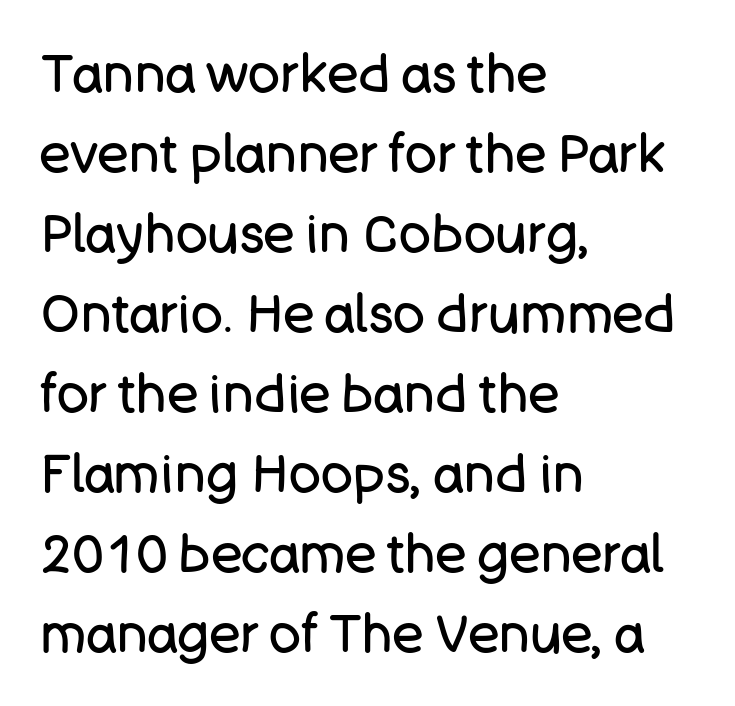
{"serif": "no", "italic": "no", "bold": "no", "weight": "regular", "width": "normal", "stroke_contrast": "low", "x_height": "large", "monospaced": "no", "underline": "no", "align": "left", "line_spacing": "normal", "line_spacing_ratio": 1.51, "letter_spacing": "normal", "letter_spacing_em": 0.0, "glyph_px": 53}
